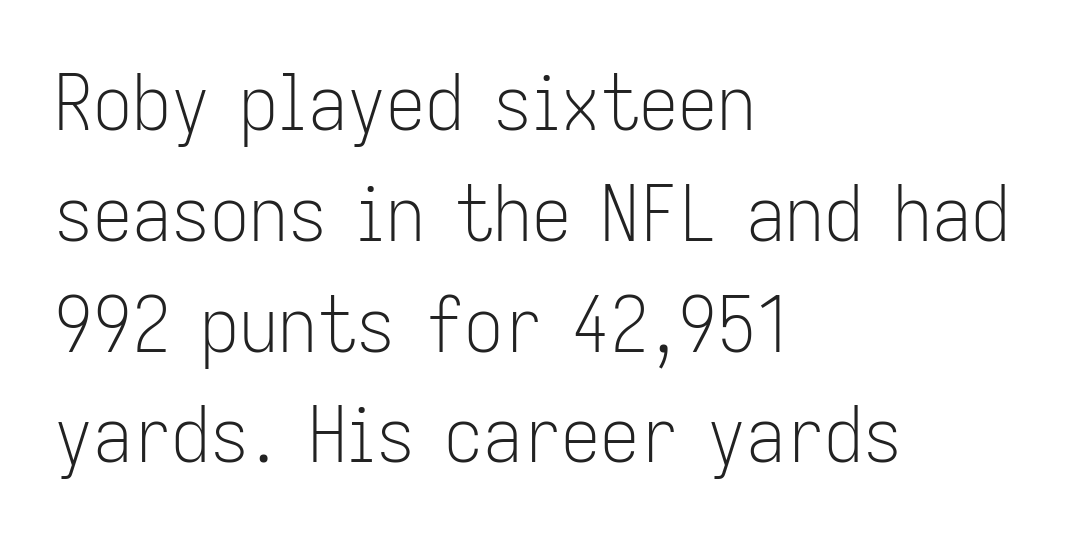
Q: Is the text bold? A: No.
Q: Is the text italic (slanted)? A: No, it is upright.
Q: Is the typeface a serif or a sans-serif typeface? A: Sans-serif.
Q: Is the text underlined? A: No.
Q: How is the paragraph aligned? A: Left-aligned.
Q: Is the spacing between letters normal or unusually wide? A: Normal.
Q: Is the spacing between lines tight, normal or loose? A: Normal.
Q: Width (condensed, normal, or wide)? A: Condensed.
Q: Stroke contrast? A: Low.
Q: x-height? A: Medium.
Q: Monospaced? A: No.
